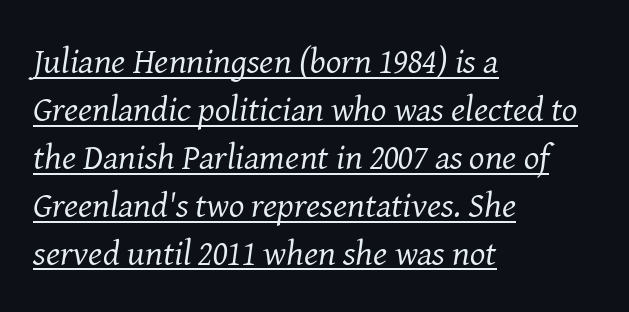
The gaps between neighbouring characters are ordinary and unremarkable. The rendering uses natural spacing where letterforms have individual widths. Typographically, this falls in the serif category. The specimen includes a rule beneath the text block's lines. Line starts are locked; line ends wander. Would a proofreader flag this as italicized? Yes.
